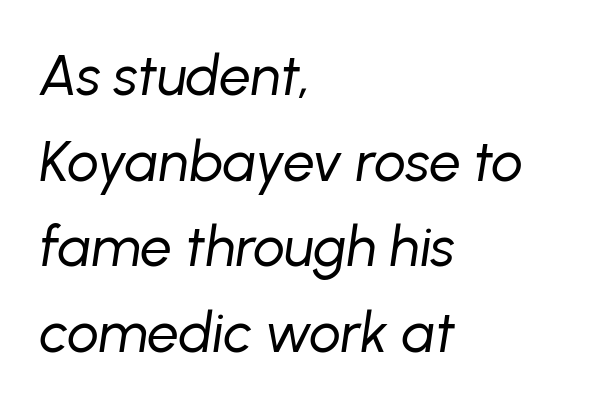
The image shows 56 px regular-weight type, italic (leaning right); set left-aligned, normal line spacing (1.53x), normal letter spacing, not underlined; low stroke contrast and a medium x-height.
